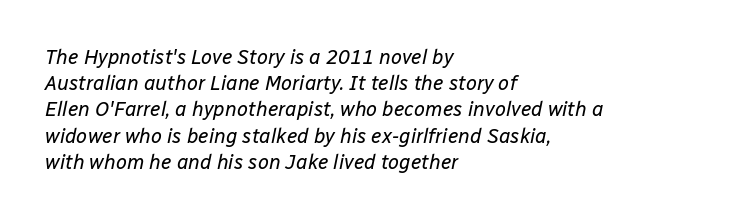
Q: Is the text bold? A: No.
Q: Is the text italic (slanted)? A: Yes, it leans right by about 12 degrees.
Q: Is the text underlined? A: No.
Q: How is the paragraph aligned? A: Left-aligned.
Q: Is the spacing between letters normal or unusually wide? A: Normal.
Q: Is the spacing between lines tight, normal or loose? A: Normal.
